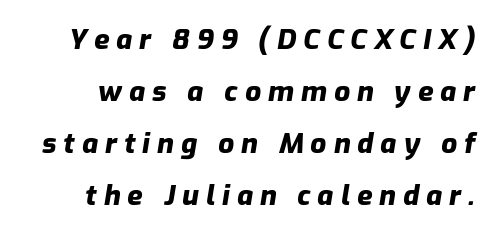
Q: Is the text bold? A: Yes.
Q: Is the text italic (slanted)? A: Yes, it leans right by about 9 degrees.
Q: Is the text underlined? A: No.
Q: Is the spacing between letters normal or unusually wide? A: Unusually wide.
Q: Width (condensed, normal, or wide)? A: Normal.
Q: Stroke contrast? A: Low.
Q: x-height? A: Medium.
Q: Monospaced? A: No.
